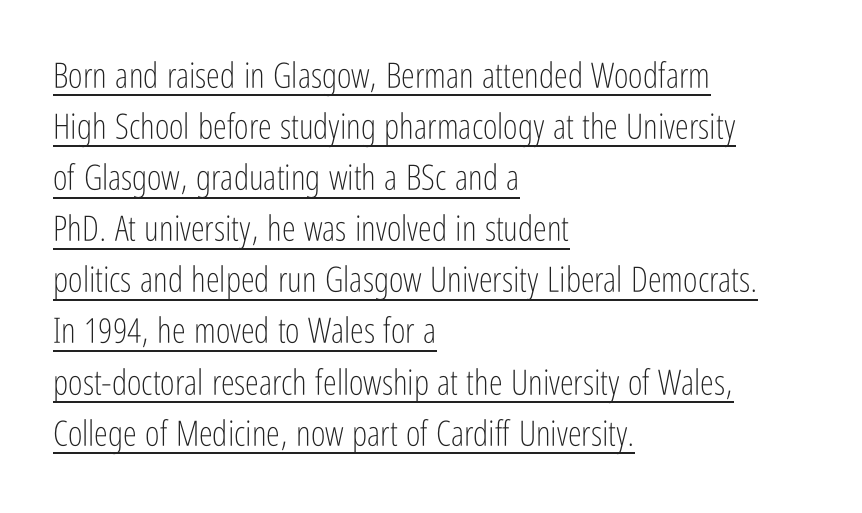
Q: Is the text bold? A: No.
Q: Is the text italic (slanted)? A: No, it is upright.
Q: Is the typeface a serif or a sans-serif typeface? A: Sans-serif.
Q: Is the text underlined? A: Yes.
Q: How is the paragraph aligned? A: Left-aligned.
Q: Is the spacing between letters normal or unusually wide? A: Normal.
Q: Is the spacing between lines tight, normal or loose? A: Normal.
Q: Width (condensed, normal, or wide)? A: Condensed.
Q: Stroke contrast? A: Low.
Q: x-height? A: Medium.
Q: Monospaced? A: No.
